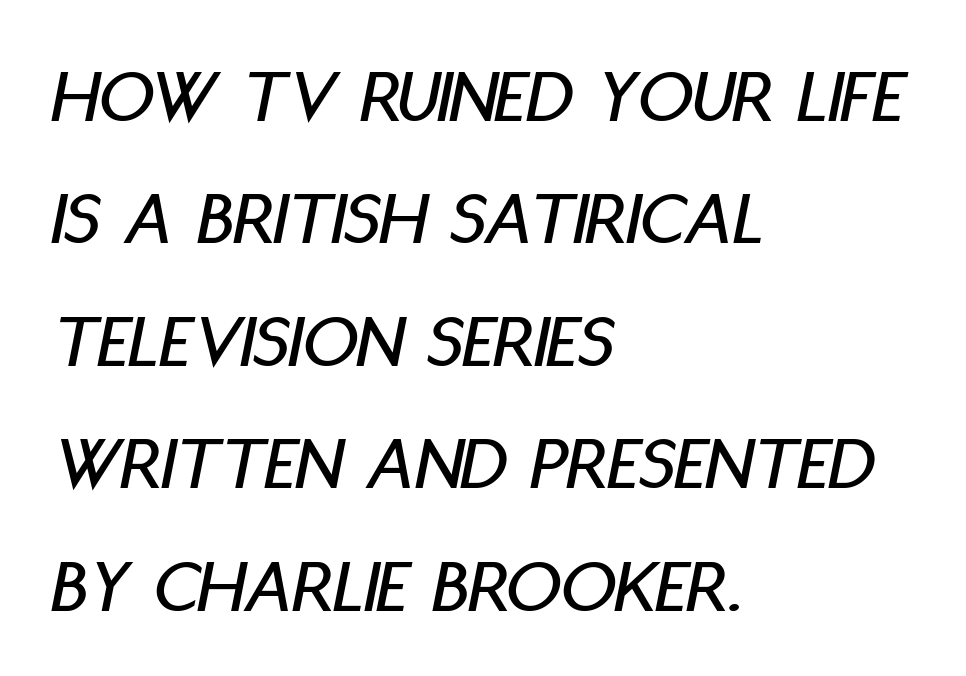
Posture: slanted. The zone under the glyphs is completely vacant. Horizontal alignment here is leftward, the default for most running prose. Proportional: the letters do not fall into vertical columns. A typesetter would call this zero additional tracking. This block has exactly the height ordinary leading produces.
